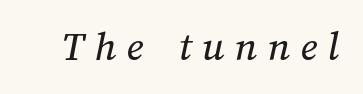
{"width": "normal", "stroke_contrast": "medium", "x_height": "medium", "monospaced": "no", "underline": "no", "letter_spacing": "wide", "letter_spacing_em": 0.24, "glyph_px": 43}
